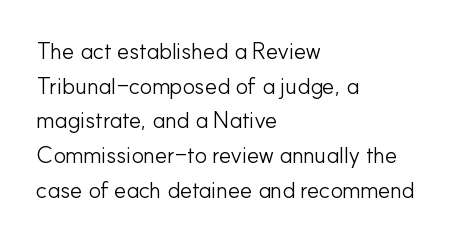
Vertical strokes here are truly vertical. Is the block centered? No — it sits flush against the left margin. Standard letterfit; no display-style spreading of the glyphs. This is not heavy type; no bold has been used.
